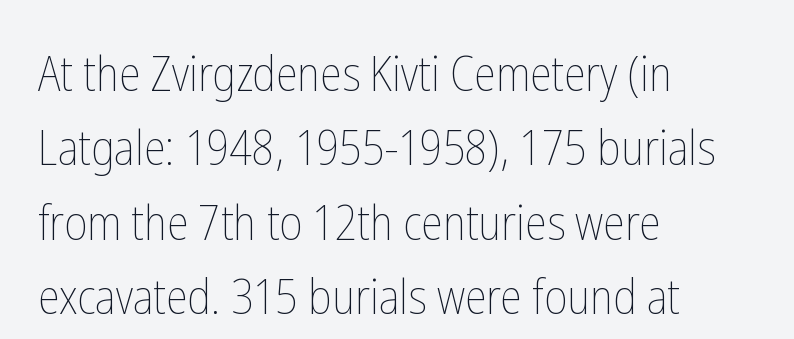
The image shows 49 px thin, condensed type, upright; set left-aligned, normal line spacing (1.52x), normal letter spacing, not underlined; low stroke contrast and a medium x-height.
